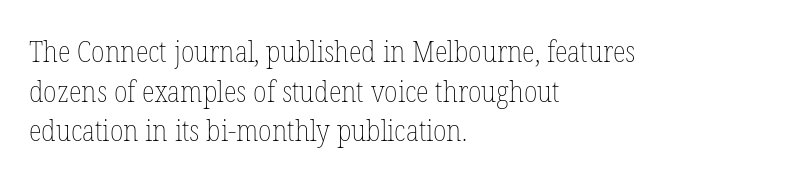
Q: Is the text bold? A: No.
Q: Is the text italic (slanted)? A: No, it is upright.
Q: Is the text underlined? A: No.
Q: How is the paragraph aligned? A: Left-aligned.
Q: Is the spacing between letters normal or unusually wide? A: Normal.
Q: Is the spacing between lines tight, normal or loose? A: Normal.
Q: Width (condensed, normal, or wide)? A: Condensed.
Q: Stroke contrast? A: Low.
Q: x-height? A: Medium.
Q: Monospaced? A: No.
